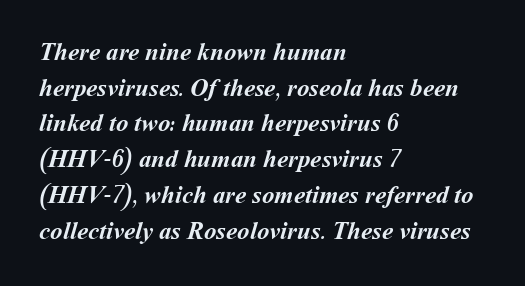
Q: Is the text bold? A: Yes.
Q: Is the text underlined? A: No.
Q: How is the paragraph aligned? A: Left-aligned.
Q: Is the spacing between letters normal or unusually wide? A: Normal.
Q: Is the spacing between lines tight, normal or loose? A: Normal.
